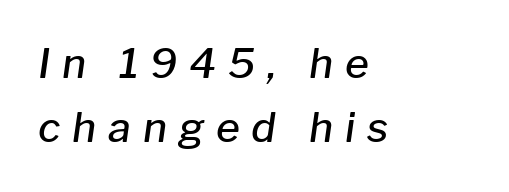
{"italic": "yes", "lean": "right", "slant_degrees": 8, "bold": "semi", "weight": "semibold", "width": "normal", "stroke_contrast": "low", "x_height": "medium", "monospaced": "no", "underline": "no", "align": "left", "line_spacing": "normal", "line_spacing_ratio": 1.57, "letter_spacing": "wide", "letter_spacing_em": 0.29, "glyph_px": 41}
